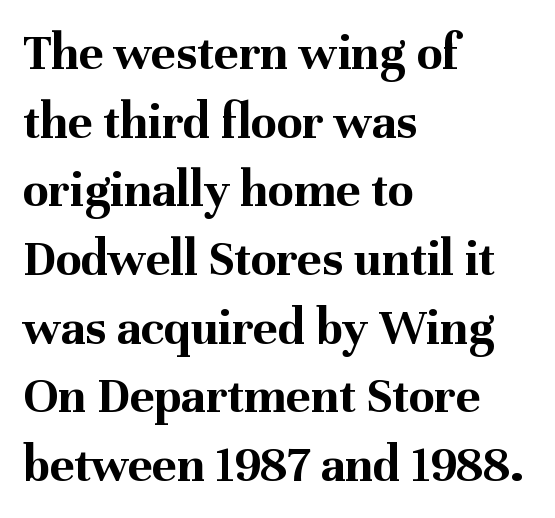
The image shows 52 px bold serif type, upright; set left-aligned, normal line spacing (1.32x), normal letter spacing, not underlined; medium stroke contrast and a medium x-height.
